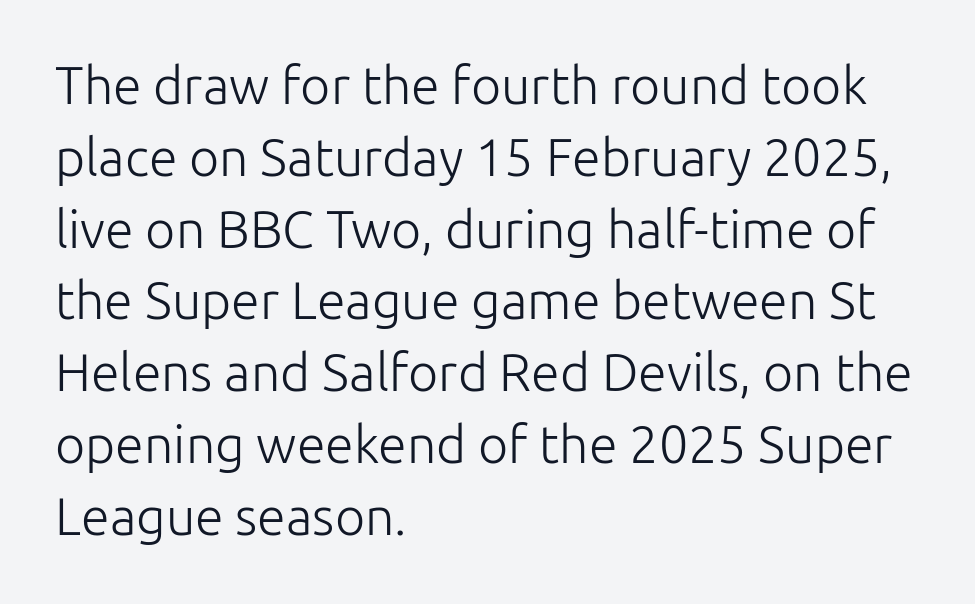
Q: Is the text bold? A: No.
Q: Is the text italic (slanted)? A: No, it is upright.
Q: Is the typeface a serif or a sans-serif typeface? A: Sans-serif.
Q: Is the text underlined? A: No.
Q: How is the paragraph aligned? A: Left-aligned.
Q: Is the spacing between letters normal or unusually wide? A: Normal.
Q: Is the spacing between lines tight, normal or loose? A: Normal.
Q: Width (condensed, normal, or wide)? A: Normal.
Q: Stroke contrast? A: Low.
Q: x-height? A: Medium.
Q: Monospaced? A: No.
